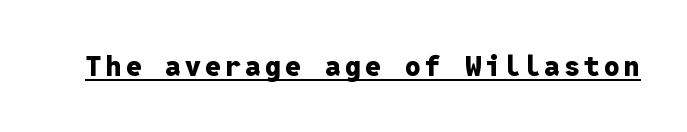
Bold? Absolutely — the strokes are thick and heavy. Each letter, wide or thin by design, is forced into the same width here. To sum up the face: it is a sans, with no serifs. The rendered words wear a rule along their underside. Ordinary non-slanted type is in use.
